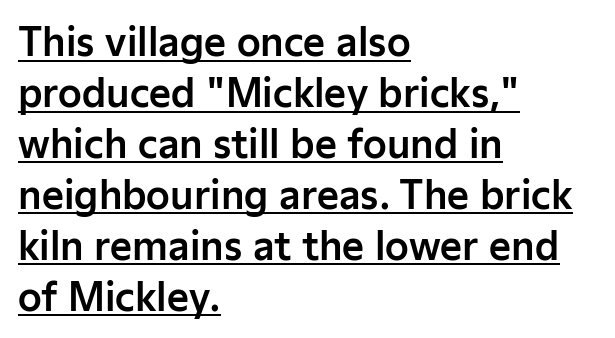
The image shows 38 px sans-serif type, upright; set left-aligned, normal line spacing (1.34x), normal letter spacing, underlined; low stroke contrast and a medium x-height.
